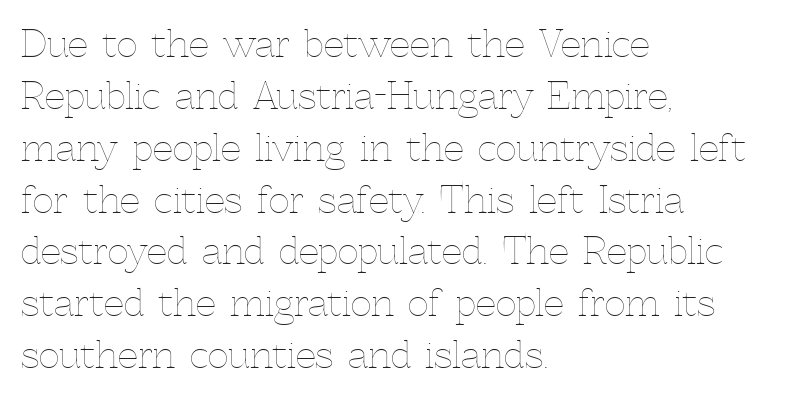
This sample has the flowing, uneven cadence of proportional lettering. On a weight scale, this lands at 450 or below. Type without underlining. The gaps between neighbouring characters are ordinary and unremarkable. Quick note: interline space is typical.
